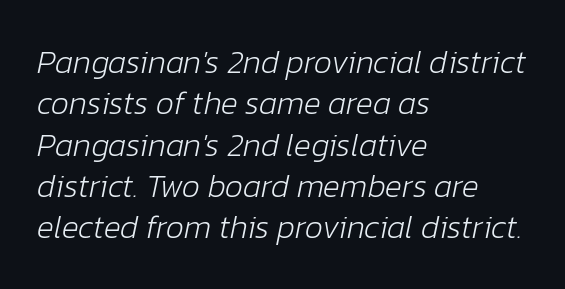
Q: Is the text bold? A: No.
Q: Is the text italic (slanted)? A: Yes, it leans right by about 12 degrees.
Q: Is the text underlined? A: No.
Q: How is the paragraph aligned? A: Left-aligned.
Q: Is the spacing between letters normal or unusually wide? A: Normal.
Q: Is the spacing between lines tight, normal or loose? A: Normal.
Q: Width (condensed, normal, or wide)? A: Normal.
Q: Stroke contrast? A: Low.
Q: x-height? A: Medium.
Q: Monospaced? A: No.
